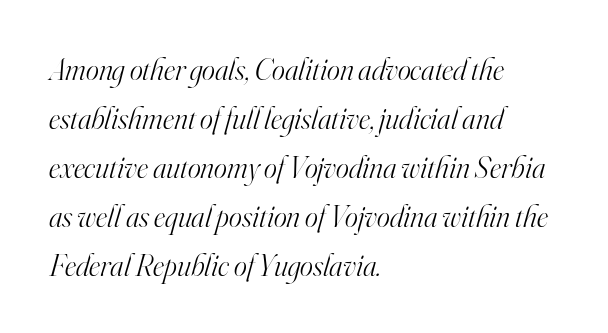
Q: Is the text bold? A: No.
Q: Is the text italic (slanted)? A: Yes, it leans right by about 16 degrees.
Q: Is the typeface a serif or a sans-serif typeface? A: Serif.
Q: Is the text underlined? A: No.
Q: How is the paragraph aligned? A: Left-aligned.
Q: Is the spacing between letters normal or unusually wide? A: Normal.
Q: Is the spacing between lines tight, normal or loose? A: Normal.
Q: Width (condensed, normal, or wide)? A: Normal.
Q: Stroke contrast? A: High.
Q: x-height? A: Small.
Q: Monospaced? A: No.
